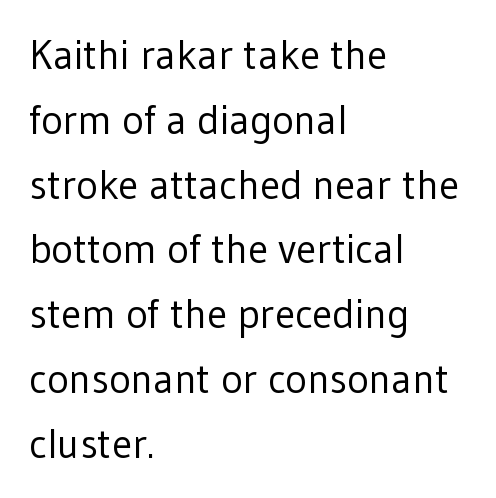
Q: Is the text bold? A: No.
Q: Is the text italic (slanted)? A: No, it is upright.
Q: Is the typeface a serif or a sans-serif typeface? A: Sans-serif.
Q: Is the text underlined? A: No.
Q: How is the paragraph aligned? A: Left-aligned.
Q: Is the spacing between letters normal or unusually wide? A: Normal.
Q: Is the spacing between lines tight, normal or loose? A: Normal.
Q: Width (condensed, normal, or wide)? A: Normal.
Q: Stroke contrast? A: Low.
Q: x-height? A: Medium.
Q: Monospaced? A: No.
